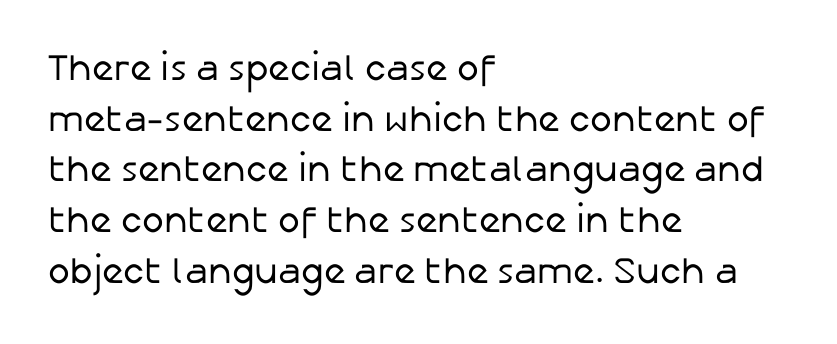
The image shows 37 px regular-weight sans-serif type, upright; set left-aligned, normal line spacing (1.37x), normal letter spacing, not underlined; low stroke contrast and a medium x-height.
